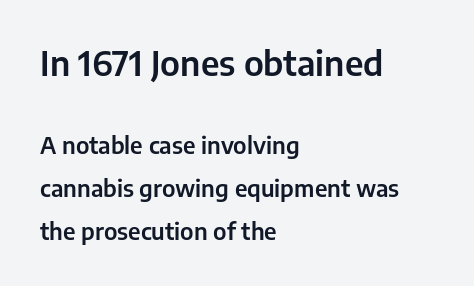
{"serif": "no", "italic": "no", "width": "normal", "stroke_contrast": "low", "x_height": "medium", "monospaced": "no", "underline": "no", "align": "left", "line_spacing_ratio": 1.86, "letter_spacing": "normal", "letter_spacing_em": 0.0, "larger_block": "first", "size_ratio": 1.48, "glyph_px": 34}
